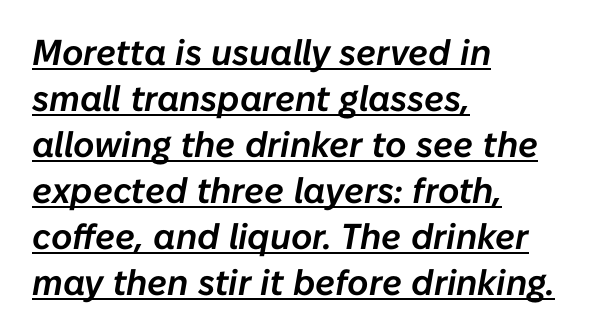
{"italic": "yes", "lean": "right", "slant_degrees": 10, "width": "normal", "stroke_contrast": "low", "x_height": "medium", "monospaced": "no", "underline": "yes", "align": "left", "line_spacing": "normal", "line_spacing_ratio": 1.28, "letter_spacing": "normal", "letter_spacing_em": 0.0, "glyph_px": 36}
